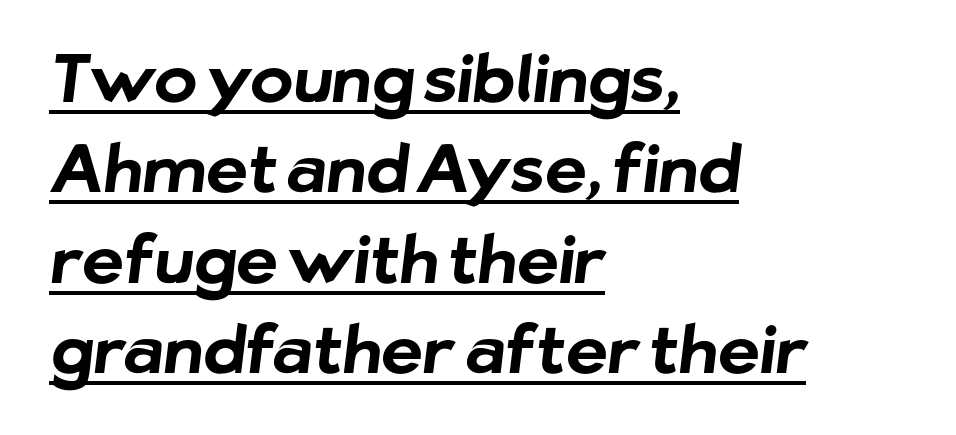
{"serif": "no", "bold": "yes", "weight": "bold", "width": "normal", "stroke_contrast": "low", "x_height": "medium", "monospaced": "no", "underline": "yes", "align": "left", "line_spacing": "normal", "line_spacing_ratio": 1.39, "letter_spacing": "normal", "letter_spacing_em": 0.0, "glyph_px": 65}
